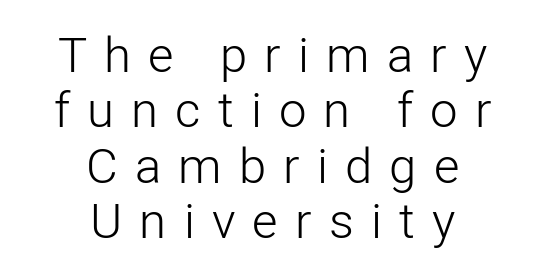
{"serif": "no", "italic": "no", "bold": "no", "weight": "light", "width": "normal", "stroke_contrast": "low", "x_height": "medium", "monospaced": "no", "underline": "no", "align": "center", "line_spacing": "tight", "line_spacing_ratio": 1.13, "letter_spacing": "wide", "letter_spacing_em": 0.35, "glyph_px": 49}
